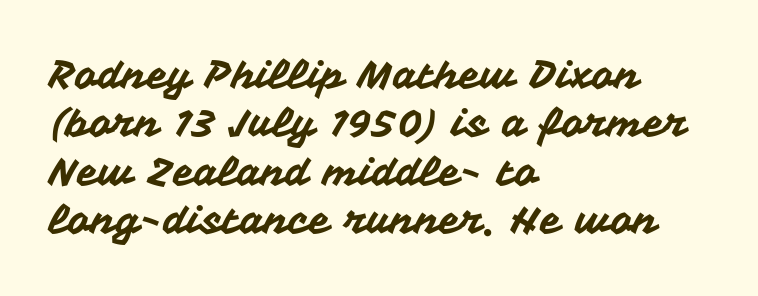
{"serif": "no", "width": "normal", "stroke_contrast": "medium", "x_height": "medium", "monospaced": "no", "underline": "no", "align": "left", "line_spacing_ratio": 1.24, "letter_spacing": "normal", "letter_spacing_em": 0.0, "glyph_px": 39}
